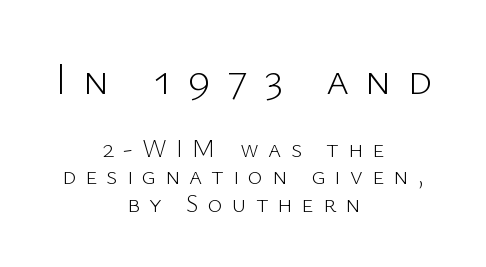
Q: Is the text bold? A: No.
Q: Is the text italic (slanted)? A: No, it is upright.
Q: Is the typeface a serif or a sans-serif typeface? A: Sans-serif.
Q: Is the text underlined? A: No.
Q: How is the paragraph aligned? A: Centered.
Q: Is the spacing between letters normal or unusually wide? A: Unusually wide.
Q: Is the spacing between lines tight, normal or loose? A: Tight.
Q: Which block of text is set in a larger size, the first (top) or the second (bottom)? A: The first (top) one.
Q: Width (condensed, normal, or wide)? A: Normal.
Q: Stroke contrast? A: Low.
Q: x-height? A: Medium.
Q: Monospaced? A: No.
